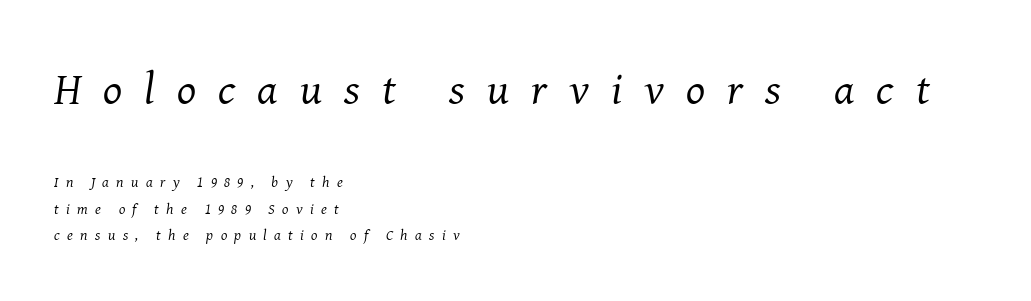
Q: Is the text bold? A: No.
Q: Is the text italic (slanted)? A: Yes, it leans right by about 8 degrees.
Q: Is the typeface a serif or a sans-serif typeface? A: Serif.
Q: Is the text underlined? A: No.
Q: How is the paragraph aligned? A: Left-aligned.
Q: Is the spacing between letters normal or unusually wide? A: Unusually wide.
Q: Which block of text is set in a larger size, the first (top) or the second (bottom)? A: The first (top) one.
Q: Width (condensed, normal, or wide)? A: Normal.
Q: Stroke contrast? A: Medium.
Q: x-height? A: Medium.
Q: Monospaced? A: No.
